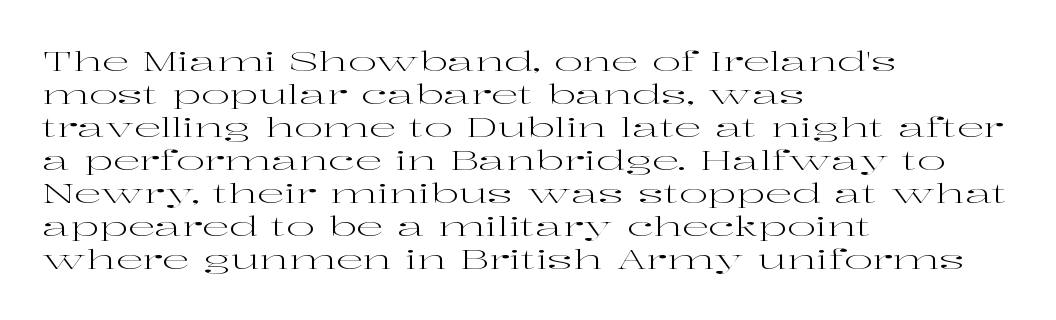
The image shows 27 px text type, upright; set left-aligned, line spacing 1.22x, normal letter spacing, not underlined.
